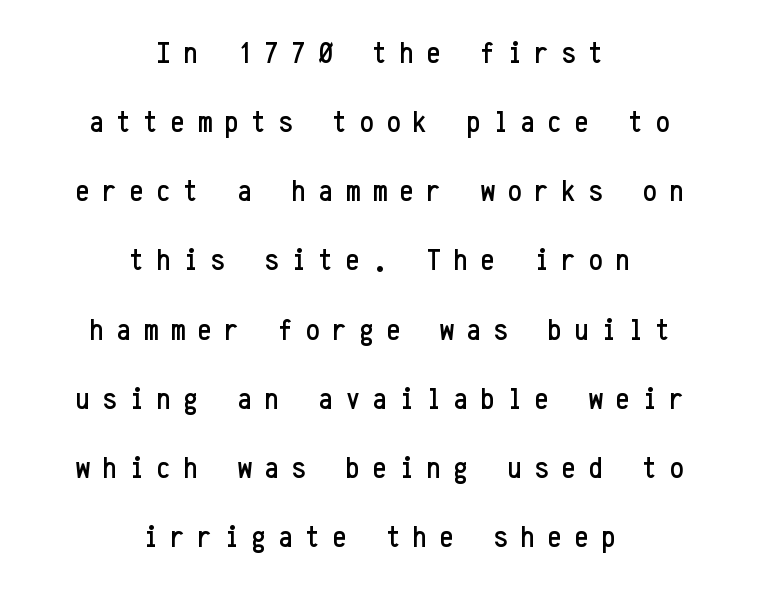
The image shows 31 px condensed sans-serif type, upright, monospaced; set centered, loose line spacing (2.23x), unusually wide letter spacing (+0.42 em), not underlined; low stroke contrast and a medium x-height.
